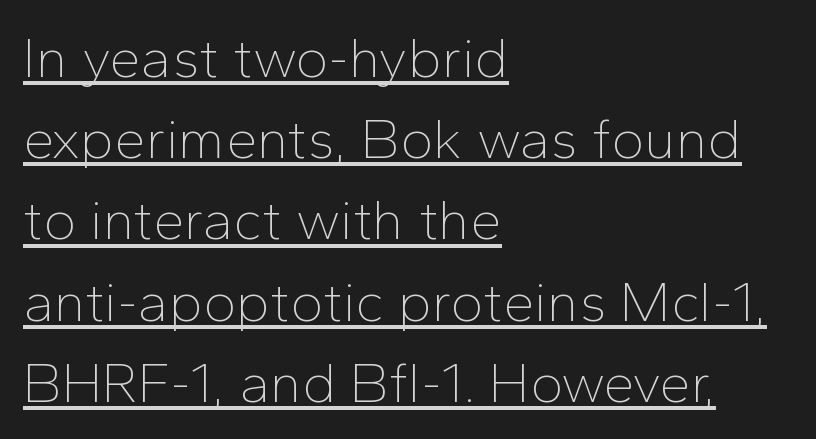
Q: Is the text bold? A: No.
Q: Is the text italic (slanted)? A: No, it is upright.
Q: Is the typeface a serif or a sans-serif typeface? A: Sans-serif.
Q: Is the text underlined? A: Yes.
Q: How is the paragraph aligned? A: Left-aligned.
Q: Is the spacing between letters normal or unusually wide? A: Normal.
Q: Is the spacing between lines tight, normal or loose? A: Normal.
Q: Width (condensed, normal, or wide)? A: Normal.
Q: Stroke contrast? A: Low.
Q: x-height? A: Medium.
Q: Monospaced? A: No.
